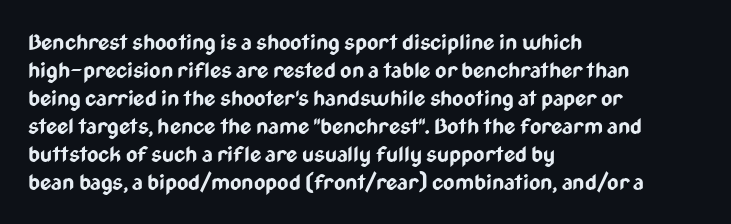
The image shows 22 px bold type, upright; set left-aligned, normal line spacing (1.27x), normal letter spacing, not underlined.
